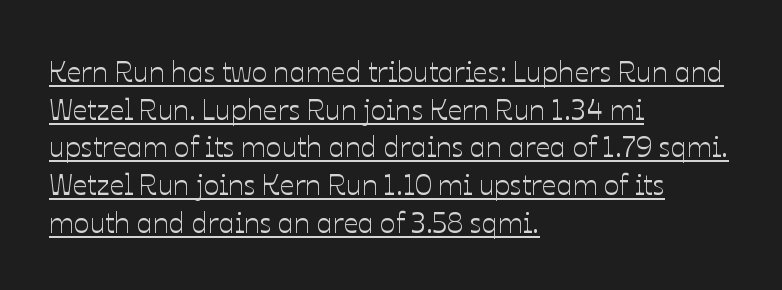
Proportional: the letters do not fall into vertical columns. Honestly, the letter spacing is just normal — you wouldn't notice it. Regarding leading, the lines here are spaced in the standard way. This sample is left-justified, so line endings fall wherever the words run out.
